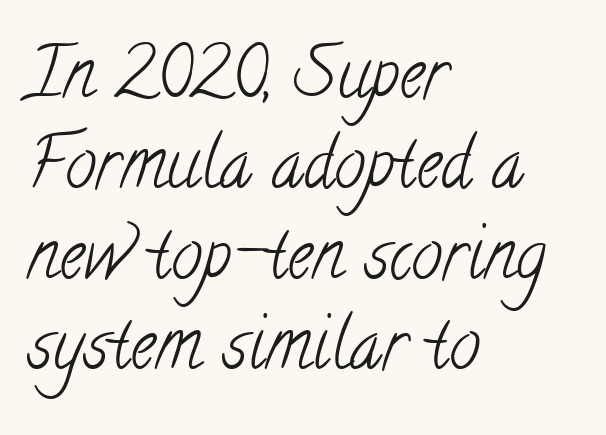
The letters advance in unequal steps, a hallmark of proportional type. The baseline area is clear. Tracking value appears to be zero — textbook default spacing. The typesetting does not lean heavy: it is not bold.
